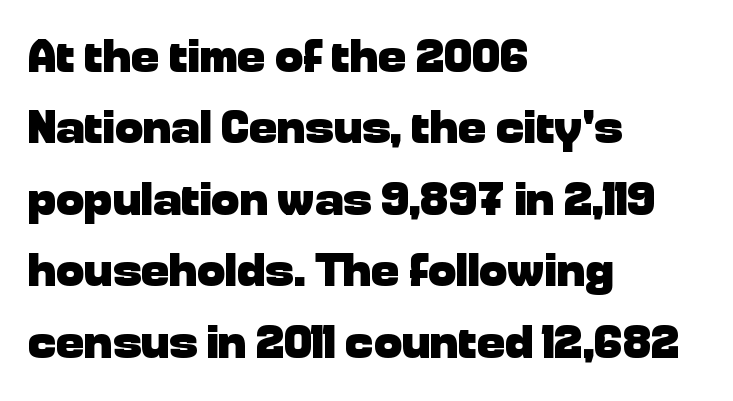
In CSS terms this would be text-align: left. Typographically, this falls in the sans-serif category. The rows are spaced the way most documents space them. No extra tracking has been applied to these lines. Only glyphs here, with clear space below each row. The typesetting leans heavy: a genuine bold.
